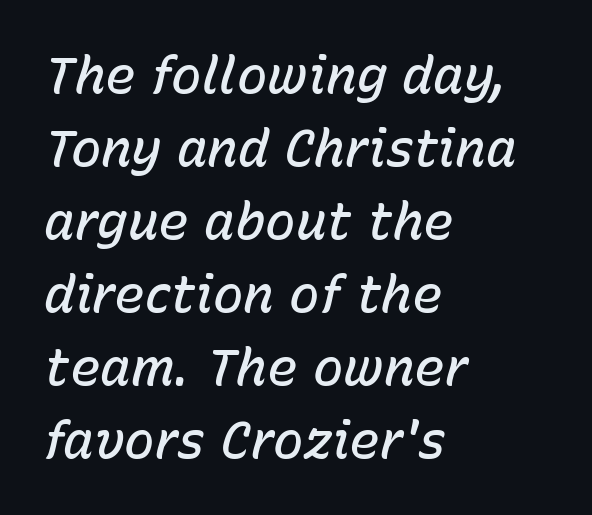
The image shows 51 px semibold type, italic (leaning right); set left-aligned, normal line spacing (1.43x), normal letter spacing, not underlined; low stroke contrast and a medium x-height.
